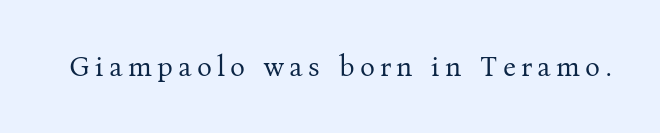
Proportional: the letters do not fall into vertical columns. The words here are not underlined. The font sits on the lighter half of the weight spectrum, regular included. Every stem runs plumb, perpendicular to the baseline. Observe the serifs anchoring each vertical stroke in this sample.
